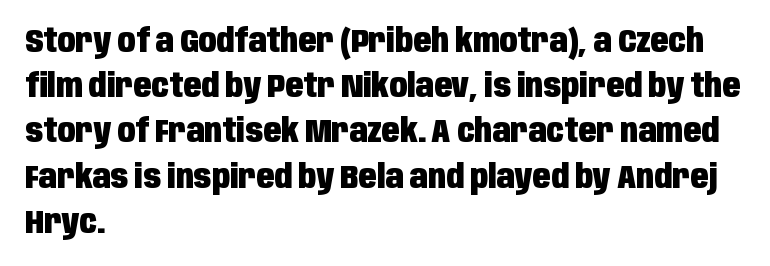
{"serif": "no", "italic": "no", "bold": "yes", "weight": "heavy", "width": "condensed", "stroke_contrast": "low", "x_height": "large", "monospaced": "no", "underline": "no", "align": "left", "line_spacing": "normal", "line_spacing_ratio": 1.37, "letter_spacing": "normal", "letter_spacing_em": 0.0, "glyph_px": 33}
